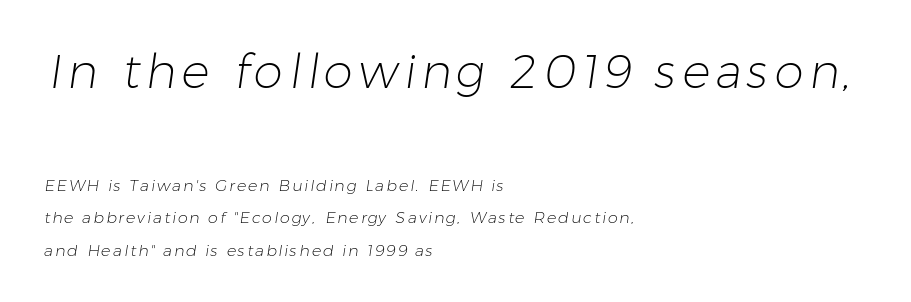
The image shows 47 px light sans-serif type; set left-aligned, loose line spacing (2.03x), not underlined; the first (top) block is 2.94x larger; low stroke contrast and a medium x-height.
